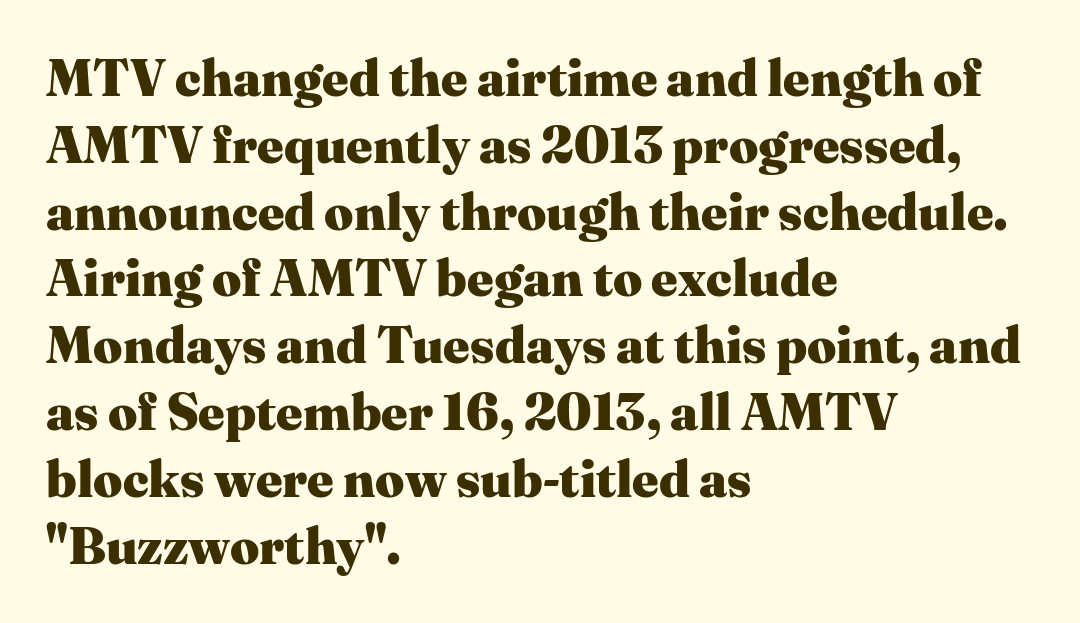
{"serif": "yes", "italic": "no", "bold": "yes", "weight": "heavy", "width": "normal", "stroke_contrast": "medium", "x_height": "medium", "monospaced": "no", "underline": "no", "align": "left", "line_spacing": "normal", "line_spacing_ratio": 1.31, "letter_spacing": "normal", "letter_spacing_em": 0.0, "glyph_px": 51}
